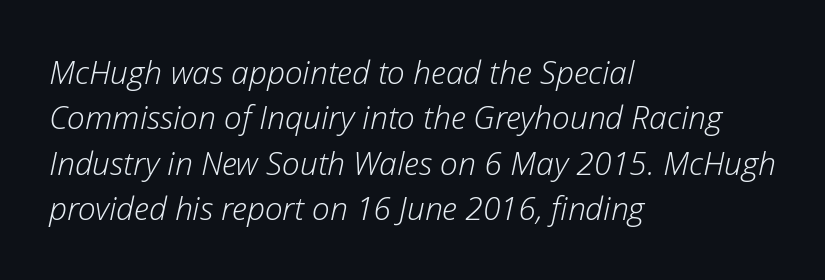
Q: Is the text bold? A: No.
Q: Is the text italic (slanted)? A: Yes, it leans right by about 12 degrees.
Q: Is the text underlined? A: No.
Q: How is the paragraph aligned? A: Left-aligned.
Q: Is the spacing between letters normal or unusually wide? A: Normal.
Q: Is the spacing between lines tight, normal or loose? A: Normal.
Q: Width (condensed, normal, or wide)? A: Normal.
Q: Stroke contrast? A: Low.
Q: x-height? A: Medium.
Q: Monospaced? A: No.
